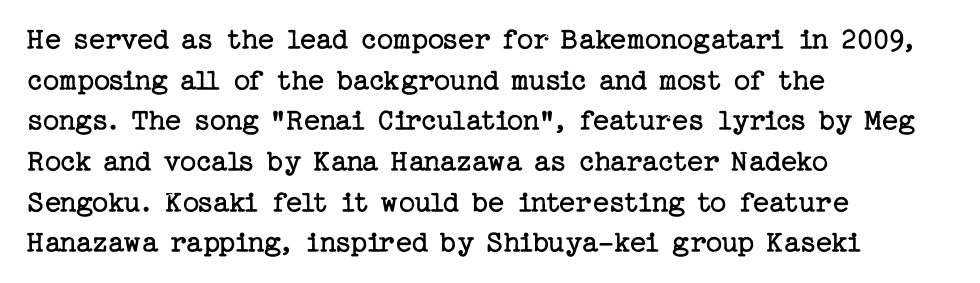
The image shows 32 px regular-weight serif type, upright; set left-aligned, normal line spacing (1.27x), normal letter spacing, not underlined; low stroke contrast and a medium x-height.
